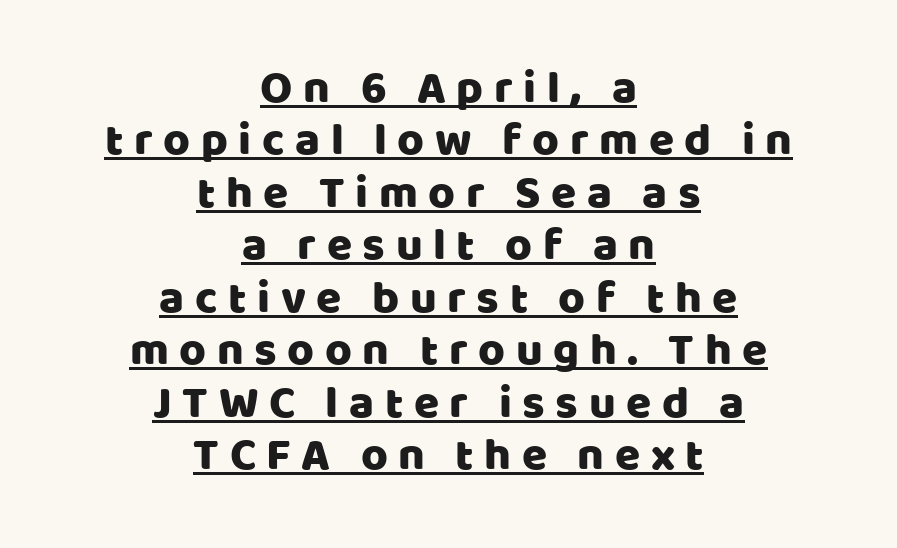
Q: Is the text italic (slanted)? A: No, it is upright.
Q: Is the typeface a serif or a sans-serif typeface? A: Sans-serif.
Q: Is the text underlined? A: Yes.
Q: How is the paragraph aligned? A: Centered.
Q: Is the spacing between letters normal or unusually wide? A: Unusually wide.
Q: Is the spacing between lines tight, normal or loose? A: Tight.
Q: Width (condensed, normal, or wide)? A: Normal.
Q: Stroke contrast? A: Low.
Q: x-height? A: Large.
Q: Monospaced? A: No.
